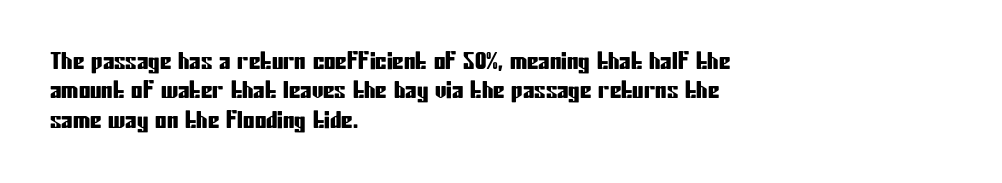
The image shows 23 px text type, upright; set left-aligned, normal line spacing (1.28x), normal letter spacing, not underlined.
